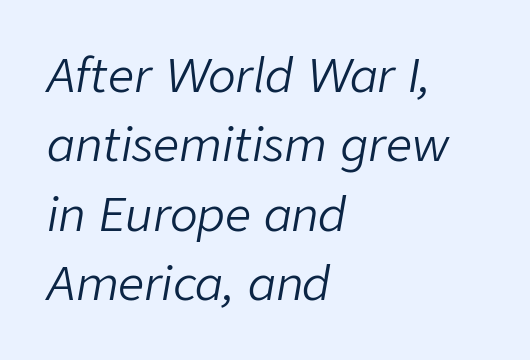
{"italic": "yes", "lean": "right", "slant_degrees": 9, "bold": "no", "weight": "light", "width": "normal", "stroke_contrast": "low", "x_height": "medium", "monospaced": "no", "underline": "no", "align": "left", "line_spacing": "normal", "line_spacing_ratio": 1.51, "letter_spacing": "normal", "letter_spacing_em": 0.0, "glyph_px": 46}
